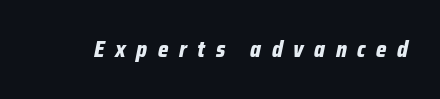
Q: Is the text bold? A: Yes.
Q: Is the text italic (slanted)? A: Yes, it leans right by about 12 degrees.
Q: Is the text underlined? A: No.
Q: Is the spacing between letters normal or unusually wide? A: Unusually wide.
